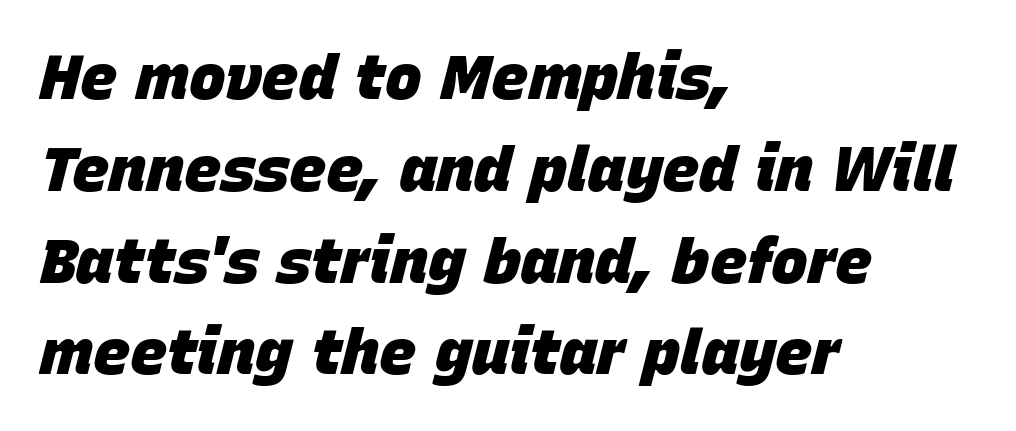
The image shows 62 px heavy type, italic (leaning right); set left-aligned, normal line spacing (1.48x), normal letter spacing, not underlined; low stroke contrast and a large x-height.
